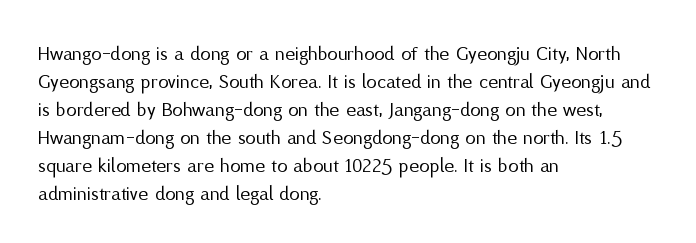
The paragraph has a hard left edge and a soft right edge. Rows of type keep a routine distance in the vertical direction. The letters sit at their default tracking, neither squeezed nor spread. Posture: vertical.
